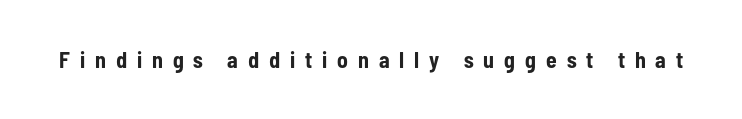
The strip under each line holds only bare page. A typesetter would mark this as roman, not italic. Each word looks stretched out because of the extra space between its letters. These words are printed bold, with thick strokes throughout.
